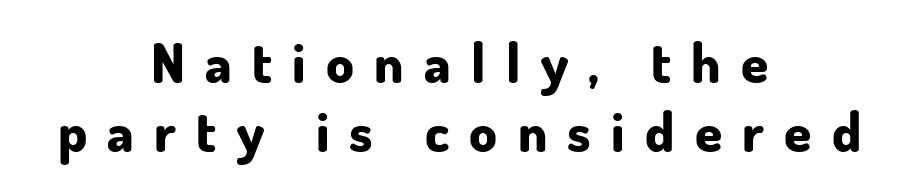
Q: Is the text bold? A: Yes.
Q: Is the text italic (slanted)? A: No, it is upright.
Q: Is the typeface a serif or a sans-serif typeface? A: Sans-serif.
Q: Is the text underlined? A: No.
Q: How is the paragraph aligned? A: Centered.
Q: Is the spacing between letters normal or unusually wide? A: Unusually wide.
Q: Is the spacing between lines tight, normal or loose? A: Normal.
Q: Width (condensed, normal, or wide)? A: Normal.
Q: Stroke contrast? A: Low.
Q: x-height? A: Small.
Q: Monospaced? A: No.
